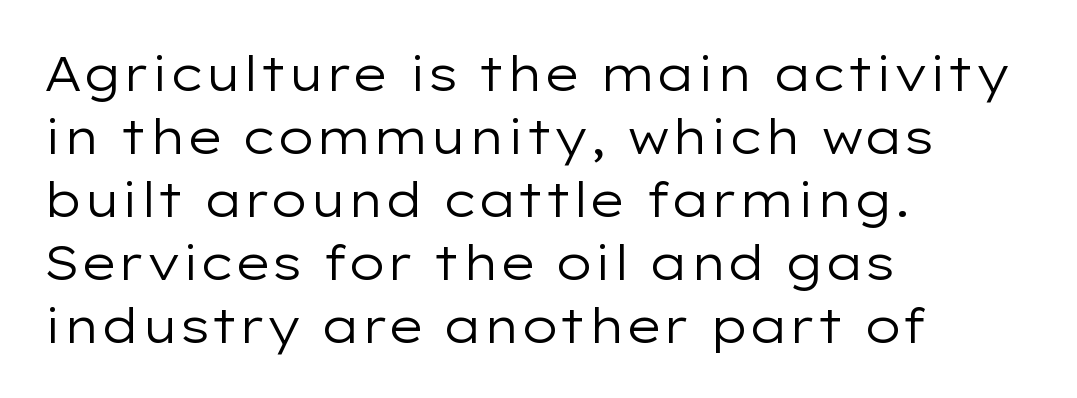
{"serif": "no", "italic": "no", "bold": "no", "weight": "regular", "width": "wide", "stroke_contrast": "low", "x_height": "medium", "monospaced": "no", "underline": "no", "align": "left", "line_spacing": "normal", "line_spacing_ratio": 1.31, "letter_spacing": "normal", "letter_spacing_em": 0.0, "glyph_px": 48}
